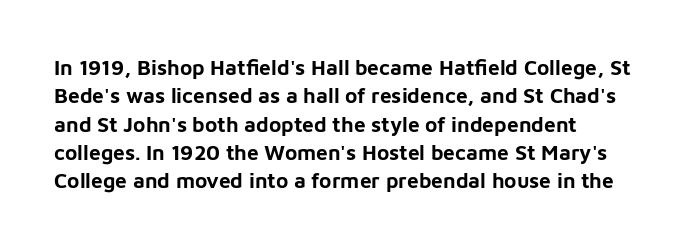
Q: Is the text bold? A: Yes.
Q: Is the text italic (slanted)? A: No, it is upright.
Q: Is the text underlined? A: No.
Q: How is the paragraph aligned? A: Left-aligned.
Q: Is the spacing between letters normal or unusually wide? A: Normal.
Q: Is the spacing between lines tight, normal or loose? A: Normal.
